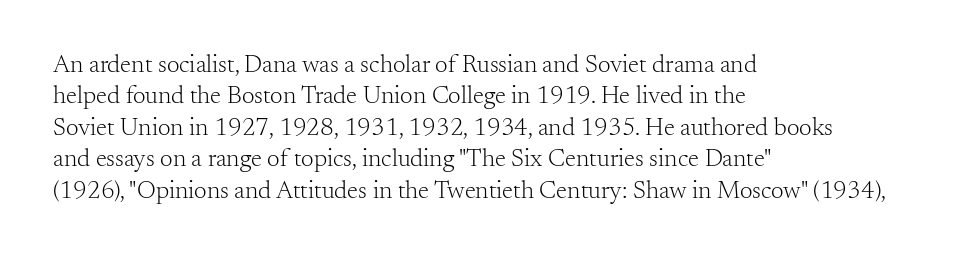
The image shows 25 px text type, upright; set left-aligned, normal line spacing (1.26x), normal letter spacing, not underlined.
